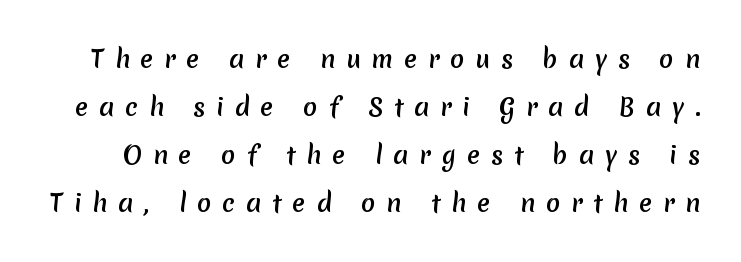
Vertical spacing — loose. Observe the wide spacing: letters keep a clear distance from each other. Check the space under the baseline: it is left empty.
